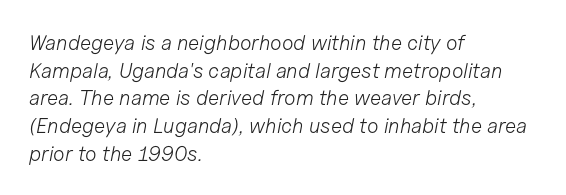
In CSS terms this would be text-align: left. Students, note that the glyphs here touch the page at normal intervals. The lettering tilts uniformly, giving the passage an italic look. Quick note: underline off. No chunkiness to these letters — they're not bold.
